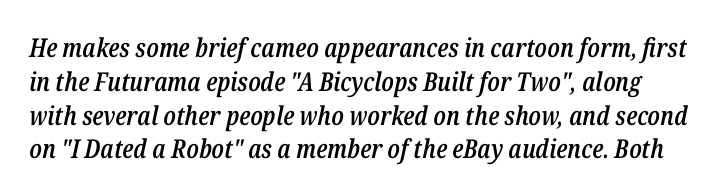
Q: Is the text bold? A: Semi-bold.
Q: Is the text italic (slanted)? A: Yes, it leans right by about 12 degrees.
Q: Is the text underlined? A: No.
Q: Is the spacing between letters normal or unusually wide? A: Normal.
Q: Is the spacing between lines tight, normal or loose? A: Normal.
